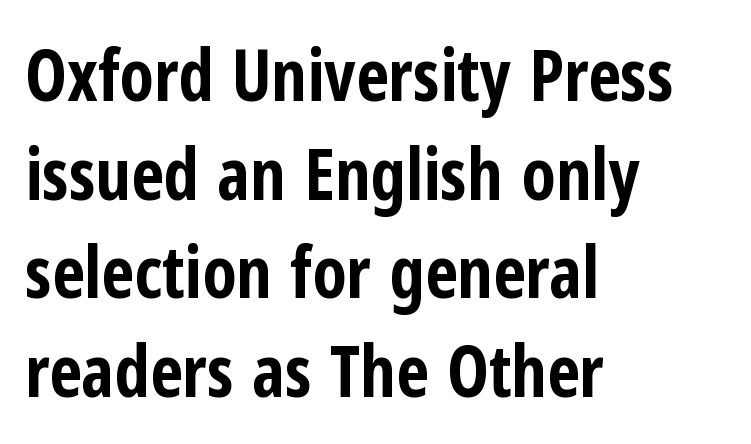
Q: Is the text bold? A: Yes.
Q: Is the text italic (slanted)? A: No, it is upright.
Q: Is the typeface a serif or a sans-serif typeface? A: Sans-serif.
Q: Is the text underlined? A: No.
Q: How is the paragraph aligned? A: Left-aligned.
Q: Is the spacing between letters normal or unusually wide? A: Normal.
Q: Is the spacing between lines tight, normal or loose? A: Normal.
Q: Width (condensed, normal, or wide)? A: Condensed.
Q: Stroke contrast? A: Low.
Q: x-height? A: Medium.
Q: Monospaced? A: No.
